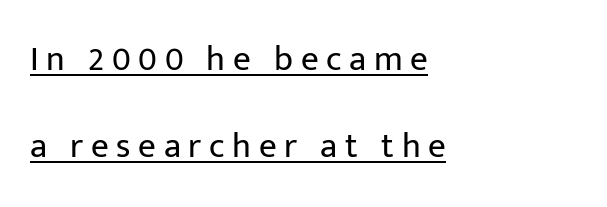
Counters stay open thanks to moderate or lighter strokes. The setting favours the left margin, as ordinary paragraphs usually do. Short note: letters widely spaced. Students, observe the line beneath the letters — that is underlining.
